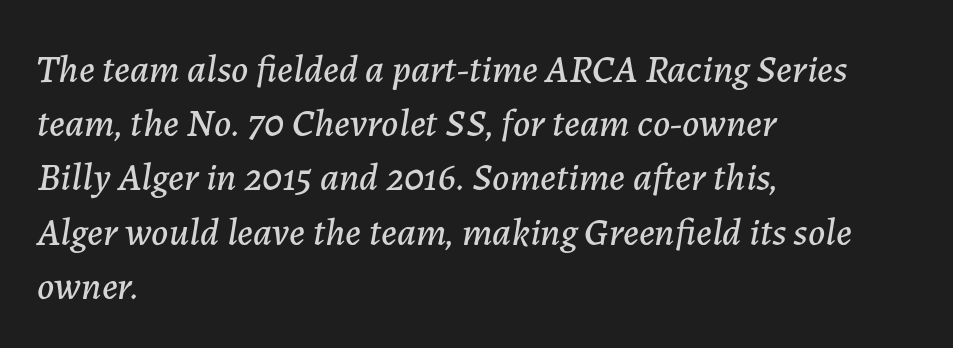
Is the letter spacing exaggerated? No — it looks like the ordinary default. Left-aligned paragraph, ragged on the right. The typography opts for an oblique posture over an upright one. Each letter keeps its own natural width here, so spacing adapts to shape. Does the leading feel generous? No, just average. Beneath every word, the page is bare.
